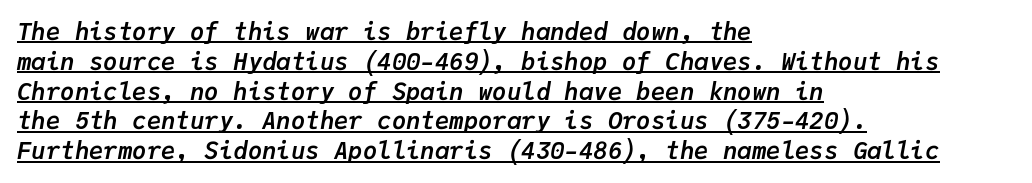
Q: Is the text bold? A: Yes.
Q: Is the text italic (slanted)? A: Yes, it leans right by about 9 degrees.
Q: Is the text underlined? A: Yes.
Q: How is the paragraph aligned? A: Left-aligned.
Q: Is the spacing between letters normal or unusually wide? A: Normal.
